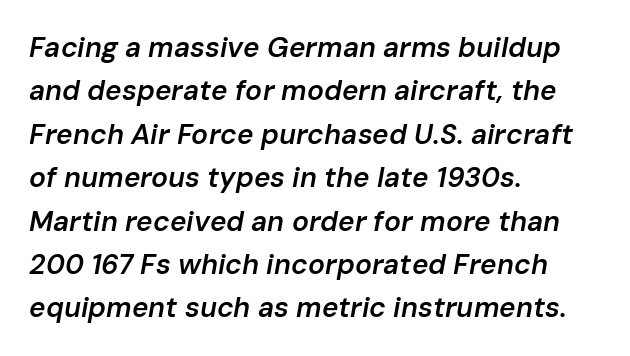
The image shows 28 px semibold type, italic (leaning right); set left-aligned, normal line spacing (1.55x), normal letter spacing, not underlined; low stroke contrast and a medium x-height.
